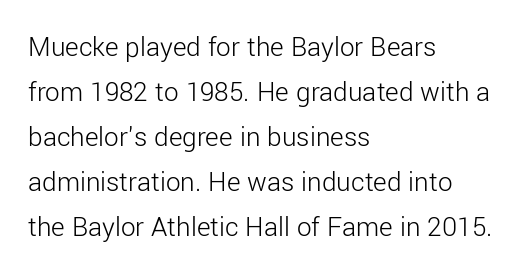
{"serif": "no", "italic": "no", "bold": "no", "weight": "light", "width": "normal", "stroke_contrast": "low", "x_height": "medium", "monospaced": "no", "underline": "no", "align": "left", "line_spacing": "normal", "line_spacing_ratio": 1.55, "letter_spacing": "normal", "letter_spacing_em": 0.0, "glyph_px": 29}
